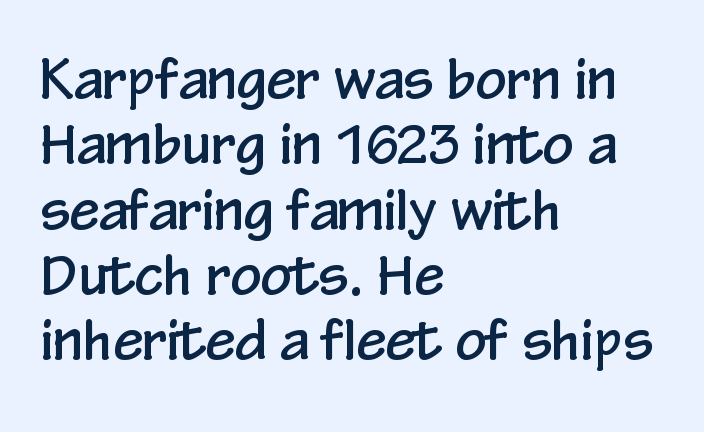
Posture: upright roman. The passage is arranged the way most books set body copy — flush left. Are there feet on the stems? There aren't — it's a sans. Do the characters align in a grid? No, the font is proportional.
